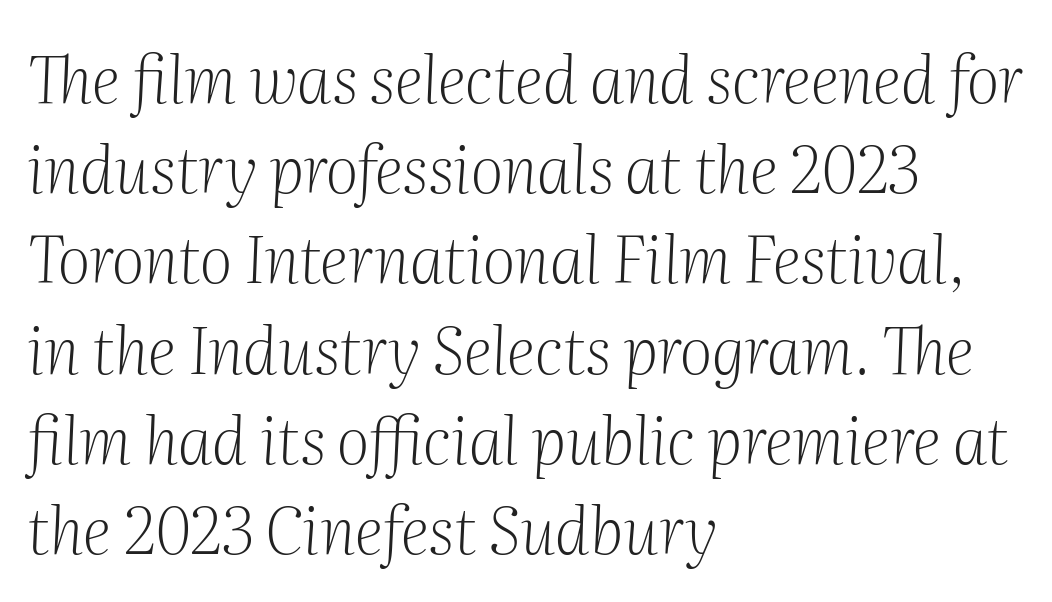
The image shows 64 px light serif type, italic (leaning right); set left-aligned, normal line spacing (1.41x), normal letter spacing, not underlined; medium stroke contrast and a medium x-height.
